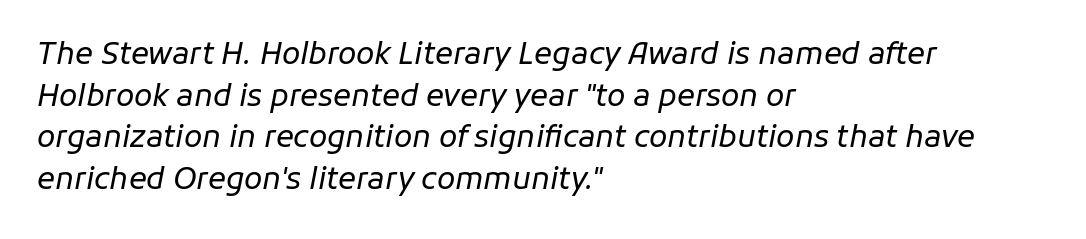
Q: Is the text bold? A: No.
Q: Is the text italic (slanted)? A: Yes, it leans right by about 11 degrees.
Q: Is the text underlined? A: No.
Q: How is the paragraph aligned? A: Left-aligned.
Q: Is the spacing between letters normal or unusually wide? A: Normal.
Q: Is the spacing between lines tight, normal or loose? A: Normal.
Q: Width (condensed, normal, or wide)? A: Normal.
Q: Stroke contrast? A: Low.
Q: x-height? A: Medium.
Q: Monospaced? A: No.
